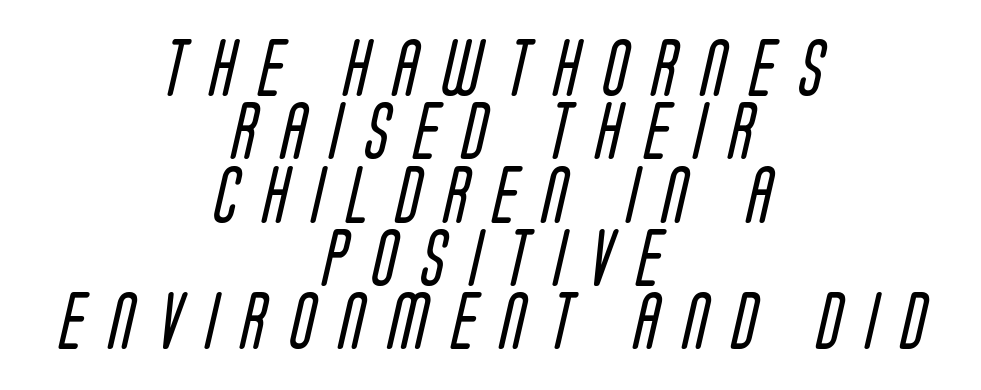
Q: Is the text bold? A: No.
Q: Is the typeface a serif or a sans-serif typeface? A: Sans-serif.
Q: Is the text underlined? A: No.
Q: How is the paragraph aligned? A: Centered.
Q: Is the spacing between letters normal or unusually wide? A: Unusually wide.
Q: Is the spacing between lines tight, normal or loose? A: Tight.
Q: Width (condensed, normal, or wide)? A: Condensed.
Q: Stroke contrast? A: Low.
Q: x-height? A: Large.
Q: Monospaced? A: No.
